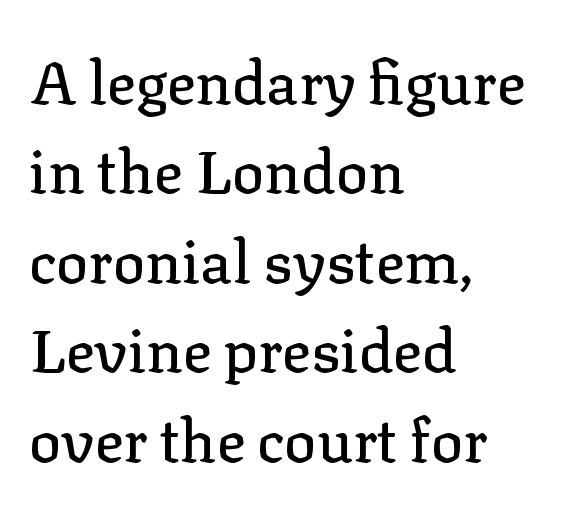
The image shows 60 px serif type, upright; set left-aligned, normal line spacing (1.49x), normal letter spacing, not underlined; low stroke contrast and a medium x-height.
